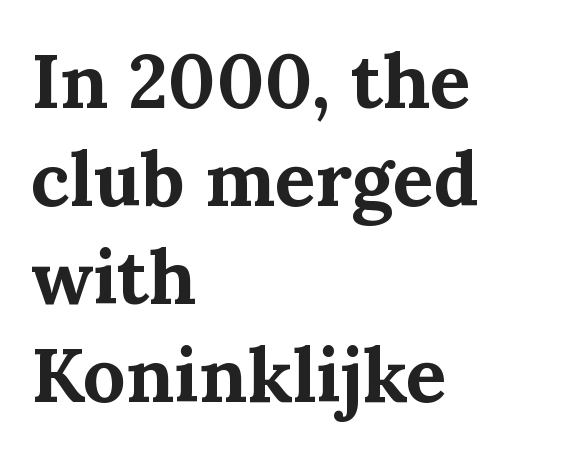
The image shows 76 px bold serif type, upright; set left-aligned, normal line spacing (1.29x), normal letter spacing, not underlined; medium stroke contrast and a medium x-height.
